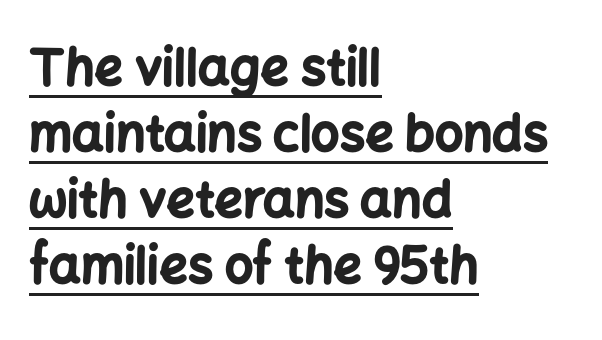
Q: Is the text bold? A: Yes.
Q: Is the text italic (slanted)? A: No, it is upright.
Q: Is the typeface a serif or a sans-serif typeface? A: Sans-serif.
Q: Is the text underlined? A: Yes.
Q: How is the paragraph aligned? A: Left-aligned.
Q: Is the spacing between letters normal or unusually wide? A: Normal.
Q: Is the spacing between lines tight, normal or loose? A: Normal.
Q: Width (condensed, normal, or wide)? A: Normal.
Q: Stroke contrast? A: Low.
Q: x-height? A: Medium.
Q: Monospaced? A: No.
